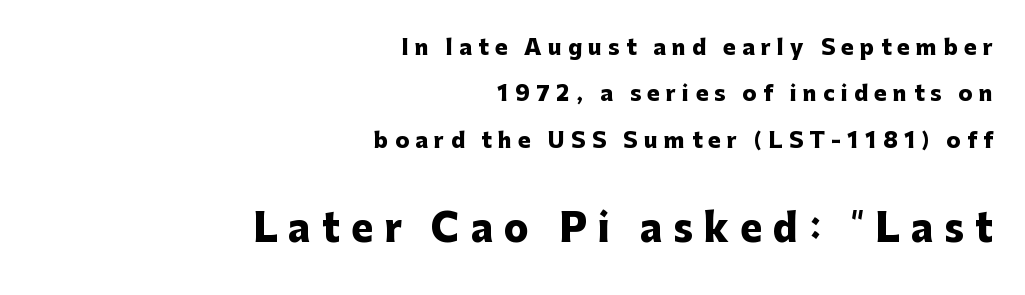
Q: Is the text bold? A: Yes.
Q: Is the text italic (slanted)? A: No, it is upright.
Q: Is the typeface a serif or a sans-serif typeface? A: Sans-serif.
Q: Is the text underlined? A: No.
Q: How is the paragraph aligned? A: Right-aligned.
Q: Is the spacing between letters normal or unusually wide? A: Unusually wide.
Q: Is the spacing between lines tight, normal or loose? A: Loose.
Q: Which block of text is set in a larger size, the first (top) or the second (bottom)? A: The second (bottom) one.
Q: Width (condensed, normal, or wide)? A: Normal.
Q: Stroke contrast? A: Low.
Q: x-height? A: Medium.
Q: Monospaced? A: No.
